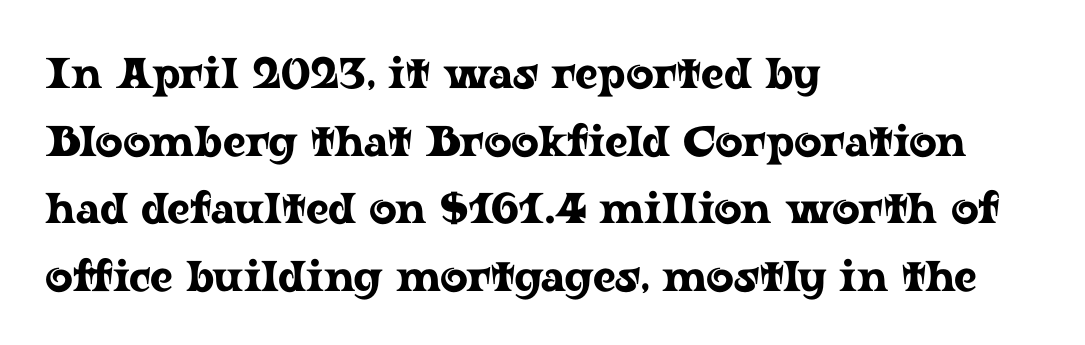
The image shows 43 px wide serif type, upright; set left-aligned, normal line spacing (1.57x), normal letter spacing, not underlined; low stroke contrast and a medium x-height.
